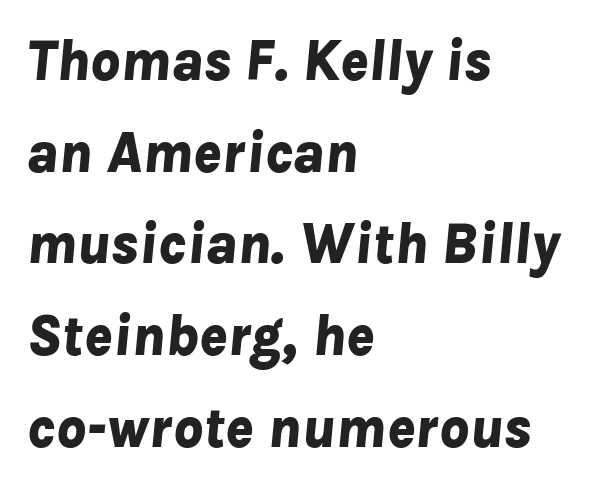
{"italic": "yes", "lean": "right", "slant_degrees": 8, "bold": "yes", "weight": "bold", "width": "normal", "stroke_contrast": "low", "x_height": "medium", "monospaced": "no", "underline": "no", "align": "left", "line_spacing": "normal", "line_spacing_ratio": 1.58, "letter_spacing": "normal", "letter_spacing_em": 0.0, "glyph_px": 58}
